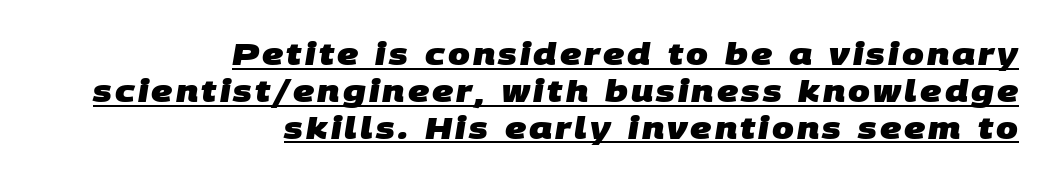
Q: Is the text bold? A: Yes.
Q: Is the typeface a serif or a sans-serif typeface? A: Sans-serif.
Q: Is the text underlined? A: Yes.
Q: How is the paragraph aligned? A: Right-aligned.
Q: Width (condensed, normal, or wide)? A: Normal.
Q: Stroke contrast? A: Low.
Q: x-height? A: Large.
Q: Monospaced? A: No.
